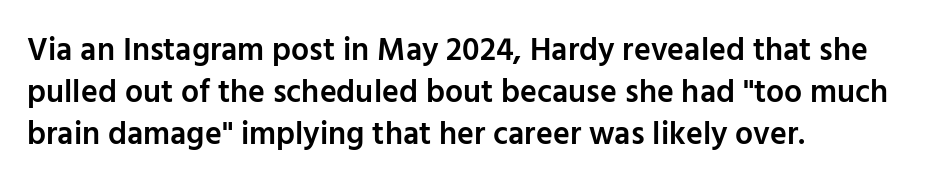
{"serif": "no", "italic": "no", "bold": "semi", "weight": "semibold", "width": "normal", "stroke_contrast": "low", "x_height": "medium", "monospaced": "no", "underline": "no", "align": "left", "line_spacing": "normal", "line_spacing_ratio": 1.31, "letter_spacing": "normal", "letter_spacing_em": 0.0, "glyph_px": 32}
